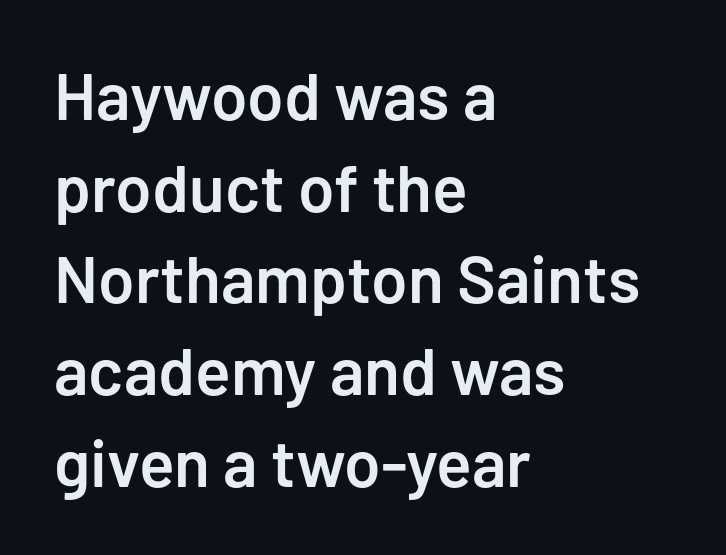
Q: Is the text bold? A: Semi-bold.
Q: Is the text italic (slanted)? A: No, it is upright.
Q: Is the typeface a serif or a sans-serif typeface? A: Sans-serif.
Q: Is the text underlined? A: No.
Q: How is the paragraph aligned? A: Left-aligned.
Q: Is the spacing between letters normal or unusually wide? A: Normal.
Q: Is the spacing between lines tight, normal or loose? A: Normal.
Q: Width (condensed, normal, or wide)? A: Normal.
Q: Stroke contrast? A: Low.
Q: x-height? A: Medium.
Q: Monospaced? A: No.
